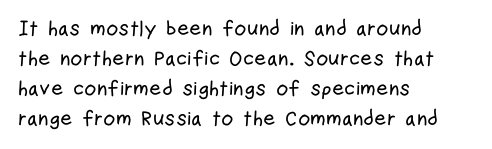
Q: Is the text italic (slanted)? A: No, it is upright.
Q: Is the text underlined? A: No.
Q: How is the paragraph aligned? A: Left-aligned.
Q: Is the spacing between letters normal or unusually wide? A: Normal.
Q: Is the spacing between lines tight, normal or loose? A: Normal.
